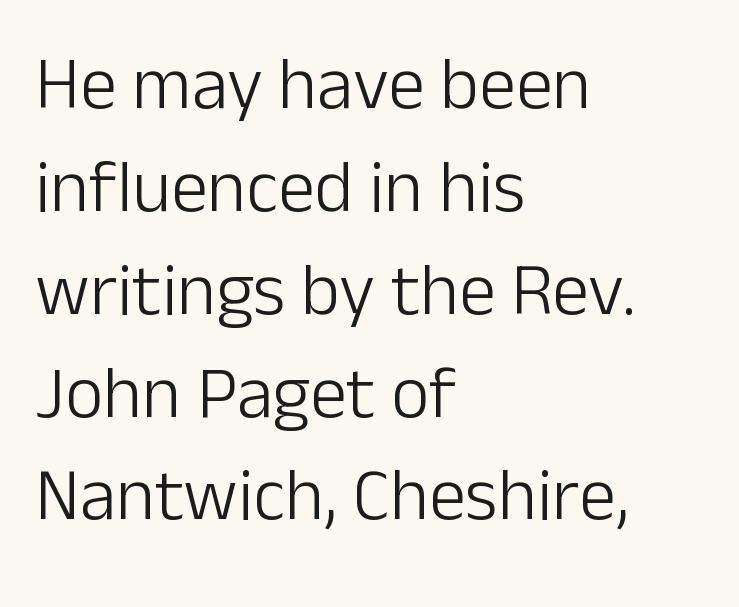
Q: Is the text bold? A: No.
Q: Is the text italic (slanted)? A: No, it is upright.
Q: Is the typeface a serif or a sans-serif typeface? A: Sans-serif.
Q: Is the text underlined? A: No.
Q: How is the paragraph aligned? A: Left-aligned.
Q: Is the spacing between letters normal or unusually wide? A: Normal.
Q: Is the spacing between lines tight, normal or loose? A: Normal.
Q: Width (condensed, normal, or wide)? A: Normal.
Q: Stroke contrast? A: Low.
Q: x-height? A: Medium.
Q: Monospaced? A: No.
